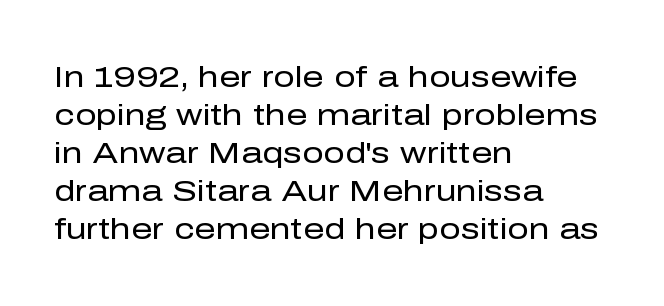
Q: Is the text bold? A: No.
Q: Is the text italic (slanted)? A: No, it is upright.
Q: Is the typeface a serif or a sans-serif typeface? A: Sans-serif.
Q: Is the text underlined? A: No.
Q: How is the paragraph aligned? A: Left-aligned.
Q: Is the spacing between letters normal or unusually wide? A: Normal.
Q: Is the spacing between lines tight, normal or loose? A: Normal.
Q: Width (condensed, normal, or wide)? A: Normal.
Q: Stroke contrast? A: Low.
Q: x-height? A: Medium.
Q: Monospaced? A: No.
